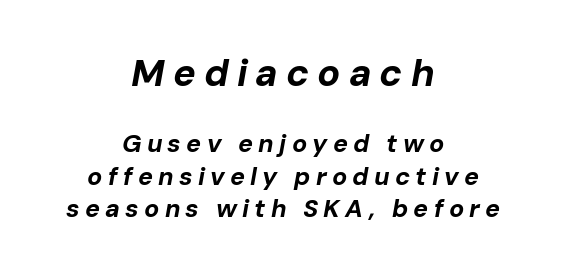
The image shows 38 px bold type, italic (leaning right); set centered, normal line spacing (1.29x), unusually wide letter spacing (+0.21 em), not underlined; the first (top) block is 1.52x larger; low stroke contrast and a medium x-height.
